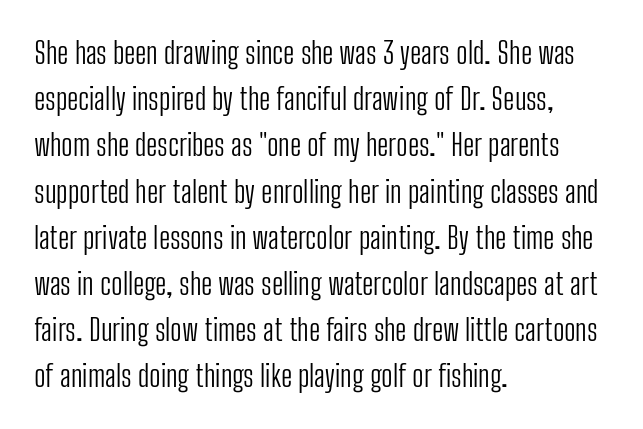
The image shows 30 px light, condensed sans-serif type, upright; set left-aligned, normal line spacing (1.54x), normal letter spacing, not underlined; low stroke contrast and a medium x-height.
